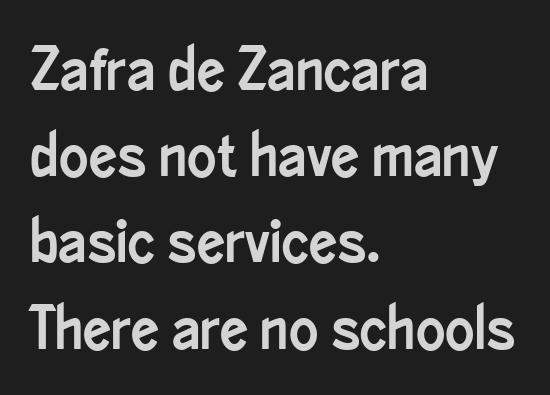
Q: Is the text italic (slanted)? A: No, it is upright.
Q: Is the typeface a serif or a sans-serif typeface? A: Sans-serif.
Q: Is the text underlined? A: No.
Q: How is the paragraph aligned? A: Left-aligned.
Q: Is the spacing between letters normal or unusually wide? A: Normal.
Q: Is the spacing between lines tight, normal or loose? A: Normal.
Q: Width (condensed, normal, or wide)? A: Condensed.
Q: Stroke contrast? A: Low.
Q: x-height? A: Small.
Q: Monospaced? A: No.
